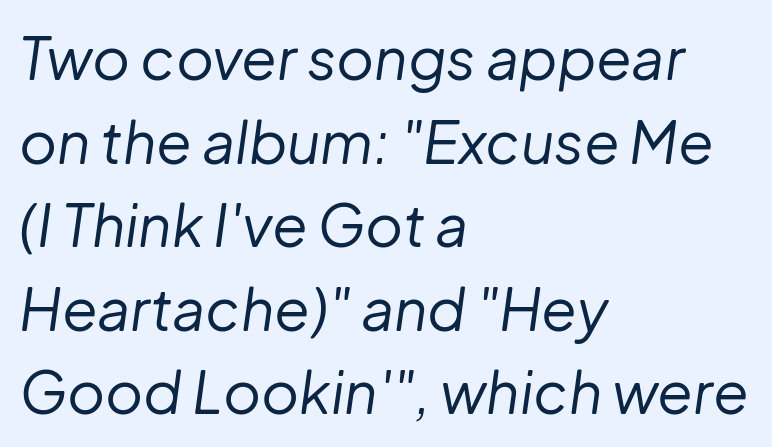
Q: Is the text bold? A: No.
Q: Is the text italic (slanted)? A: Yes, it leans right by about 8 degrees.
Q: Is the text underlined? A: No.
Q: How is the paragraph aligned? A: Left-aligned.
Q: Is the spacing between letters normal or unusually wide? A: Normal.
Q: Is the spacing between lines tight, normal or loose? A: Normal.
Q: Width (condensed, normal, or wide)? A: Normal.
Q: Stroke contrast? A: Low.
Q: x-height? A: Medium.
Q: Monospaced? A: No.
